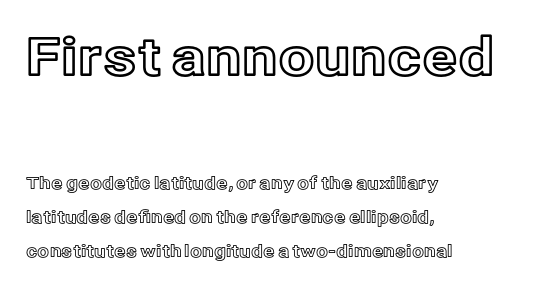
Q: Is the text italic (slanted)? A: No, it is upright.
Q: Is the text underlined? A: No.
Q: How is the paragraph aligned? A: Left-aligned.
Q: Is the spacing between letters normal or unusually wide? A: Normal.
Q: Is the spacing between lines tight, normal or loose? A: Loose.
Q: Which block of text is set in a larger size, the first (top) or the second (bottom)? A: The first (top) one.
Q: Width (condensed, normal, or wide)? A: Normal.
Q: x-height? A: Medium.
Q: Monospaced? A: No.
